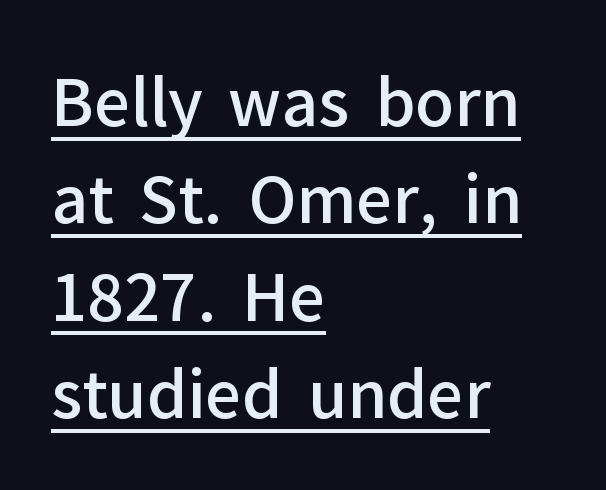
The image shows 64 px semibold sans-serif type, upright; set left-aligned, normal line spacing (1.52x), normal letter spacing, underlined; low stroke contrast and a medium x-height.
